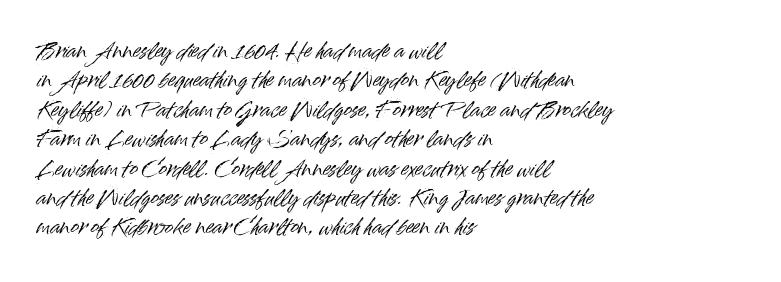
Notice how the passage keeps a crisp vertical edge on the left only. The space directly below the letters is spotless. The designer left line spacing at the default. Honestly, the letter spacing is just normal — you wouldn't notice it.
